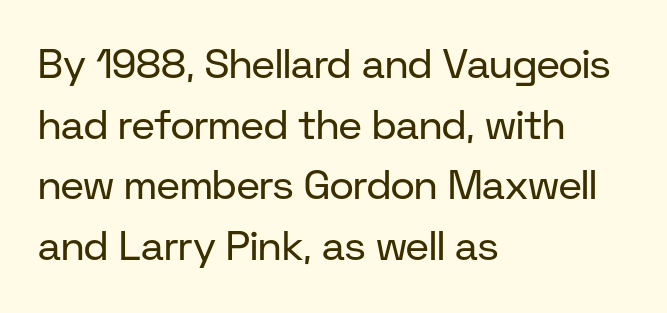
{"serif": "no", "italic": "no", "bold": "no", "weight": "regular", "width": "normal", "stroke_contrast": "low", "x_height": "medium", "monospaced": "no", "underline": "no", "align": "left", "line_spacing": "normal", "line_spacing_ratio": 1.48, "letter_spacing": "normal", "letter_spacing_em": 0.0, "glyph_px": 41}
